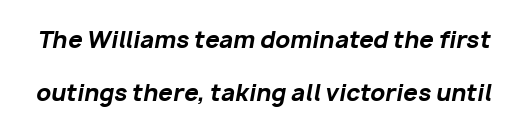
Q: Is the text bold? A: Yes.
Q: Is the text italic (slanted)? A: Yes, it leans right by about 10 degrees.
Q: Is the text underlined? A: No.
Q: Is the spacing between letters normal or unusually wide? A: Normal.
Q: Is the spacing between lines tight, normal or loose? A: Loose.
